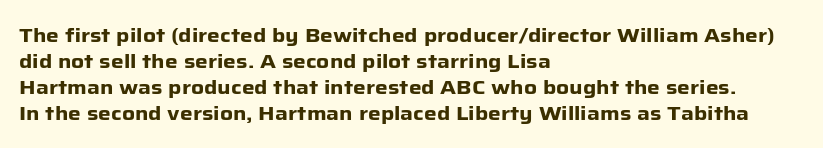
{"italic": "no", "bold": "yes", "underline": "no", "align": "left", "line_spacing": "normal", "line_spacing_ratio": 1.3, "letter_spacing": "normal", "letter_spacing_em": 0.0, "glyph_px": 20}
